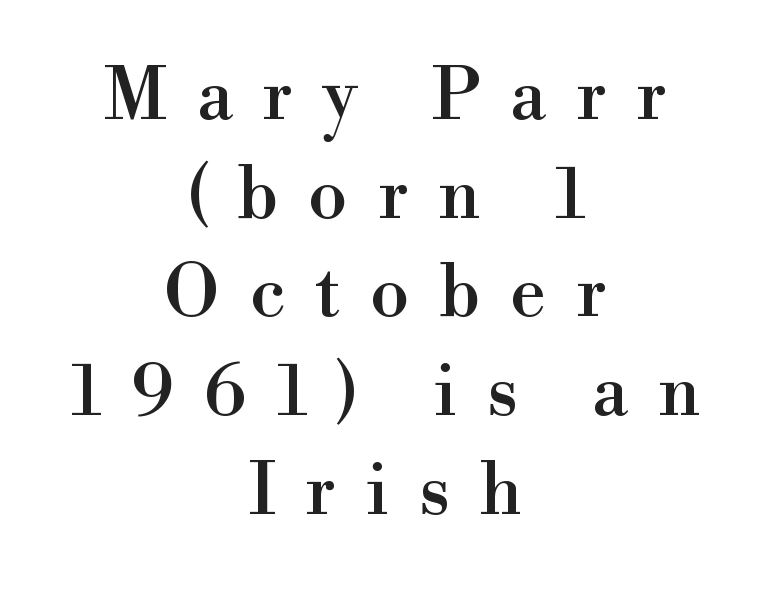
{"serif": "yes", "italic": "no", "width": "normal", "x_height": "small", "monospaced": "no", "underline": "no", "align": "center", "line_spacing": "normal", "line_spacing_ratio": 1.39, "letter_spacing": "wide", "letter_spacing_em": 0.42, "glyph_px": 71}
